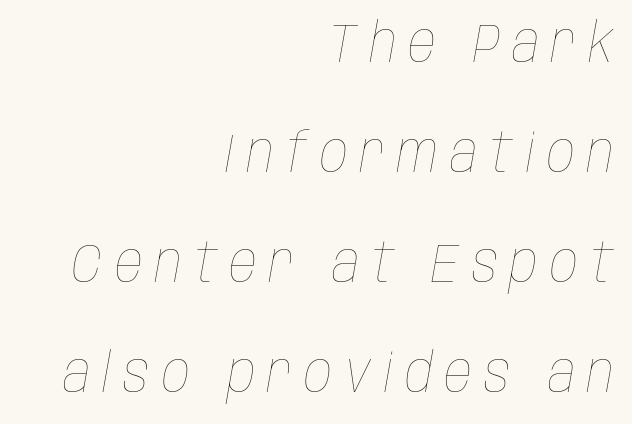
Descenders are the only things crossing below the line. Designer's note — italics engaged. Characters follow at a spacing far wider than the type designer built in. The typesetting does not lean heavy: it is not bold. Compared with typical paragraphs, the rows here are farther apart.
